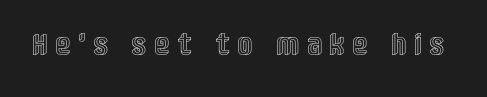
{"italic": "no", "width": "condensed", "x_height": "large", "monospaced": "no", "underline": "no", "letter_spacing": "wide", "letter_spacing_em": 0.33, "glyph_px": 30}
